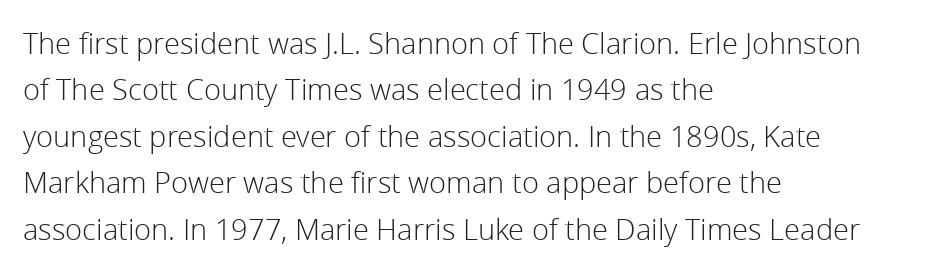
The image shows 29 px light sans-serif type, upright; set left-aligned, normal line spacing (1.6x), normal letter spacing, not underlined; low stroke contrast and a medium x-height.
